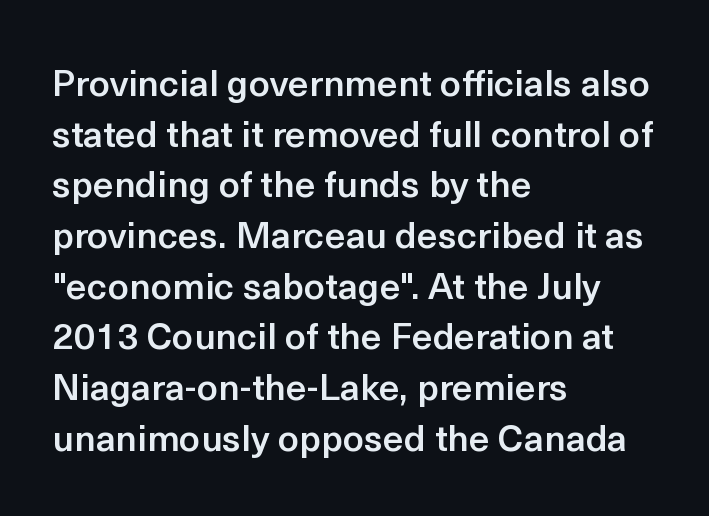
{"serif": "no", "italic": "no", "bold": "semi", "weight": "semibold", "width": "normal", "x_height": "medium", "monospaced": "no", "underline": "no", "align": "left", "line_spacing": "normal", "line_spacing_ratio": 1.37, "letter_spacing": "normal", "letter_spacing_em": 0.0, "glyph_px": 37}
